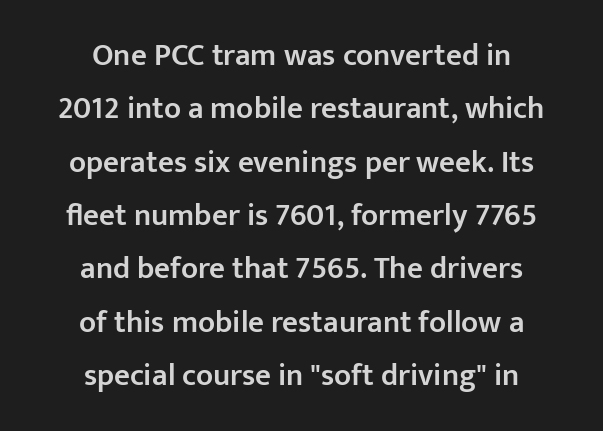
{"serif": "no", "italic": "no", "bold": "semi", "weight": "semibold", "width": "normal", "stroke_contrast": "low", "x_height": "medium", "monospaced": "no", "underline": "no", "align": "center", "line_spacing_ratio": 1.72, "letter_spacing": "normal", "letter_spacing_em": 0.0, "glyph_px": 31}
